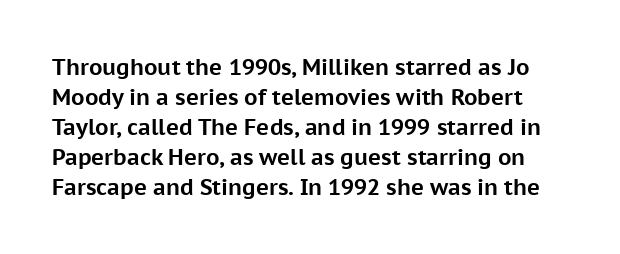
Q: Is the text bold? A: Yes.
Q: Is the text italic (slanted)? A: No, it is upright.
Q: Is the text underlined? A: No.
Q: Is the spacing between letters normal or unusually wide? A: Normal.
Q: Is the spacing between lines tight, normal or loose? A: Normal.
